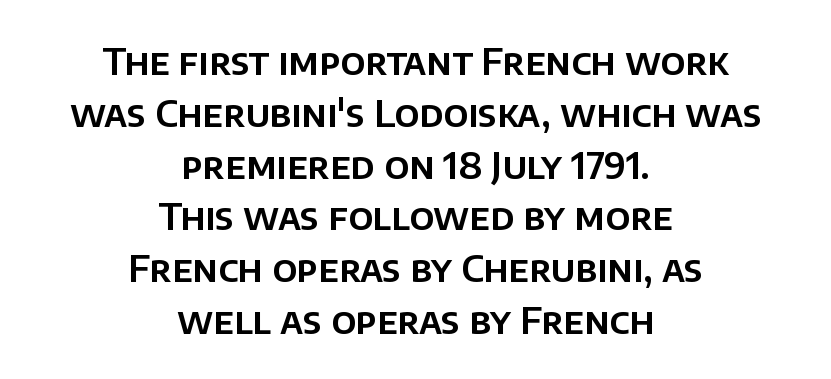
{"serif": "no", "italic": "no", "width": "normal", "stroke_contrast": "low", "x_height": "large", "monospaced": "no", "underline": "no", "align": "center", "line_spacing": "normal", "line_spacing_ratio": 1.4, "letter_spacing": "normal", "letter_spacing_em": 0.0, "glyph_px": 37}
